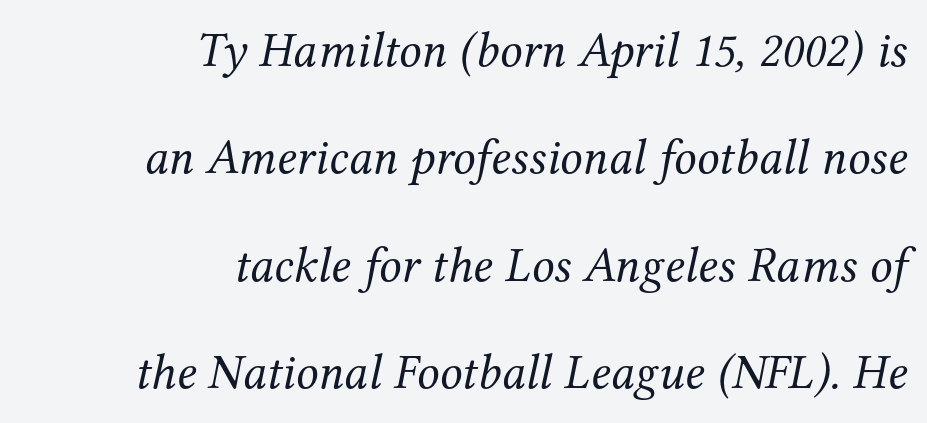
The type family on display is of the serif kind. Reading down the column, the eye jumps a long way to each next line. The passage shown is not bold in any degree. The glyphs are unaccompanied by any horizontal stroke below them. Emphasis-style slanted type is in use. Short and long lines alike share a common ending point at right.
